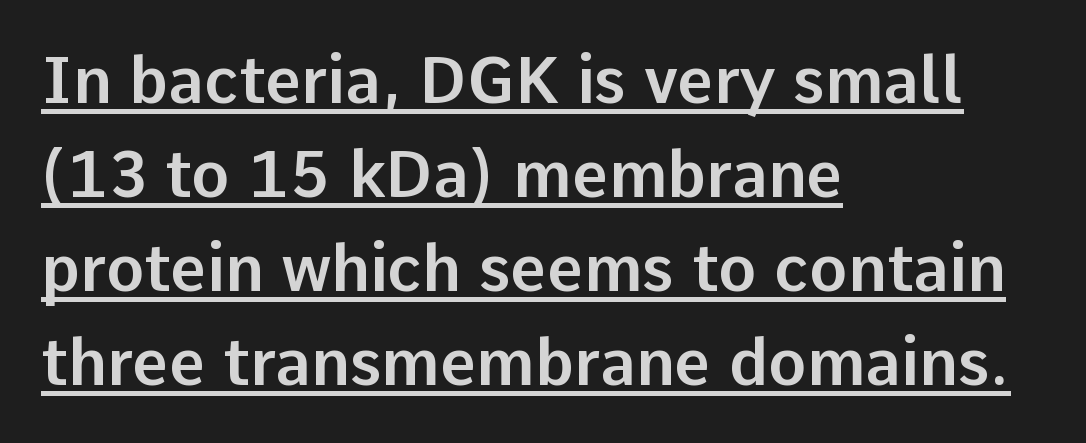
{"serif": "no", "italic": "no", "width": "normal", "stroke_contrast": "low", "x_height": "medium", "monospaced": "no", "underline": "yes", "align": "left", "line_spacing": "normal", "line_spacing_ratio": 1.47, "letter_spacing": "normal", "letter_spacing_em": 0.0, "glyph_px": 64}
